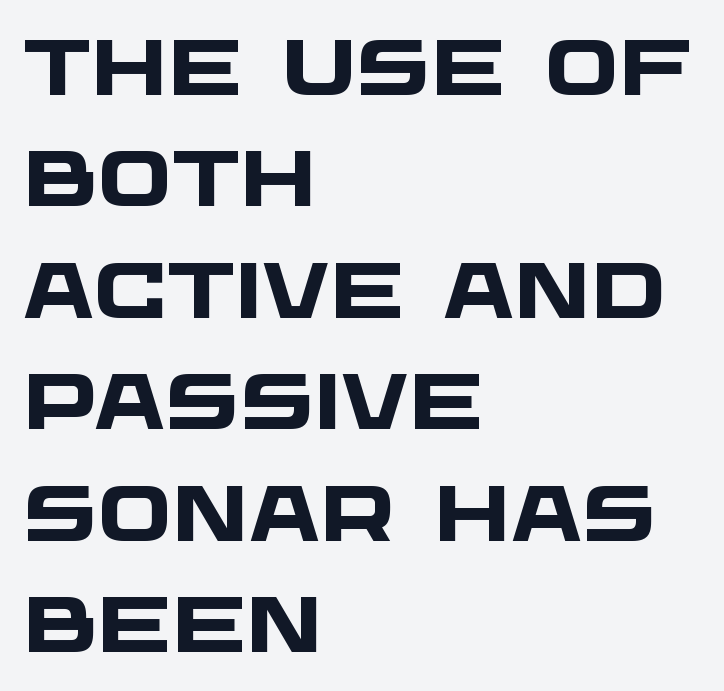
The tracking reads as untouched default to a designer's eye. Looks like regular typesetting: each glyph gets only the width it needs. Beneath every word, the page is bare. Leftover space on each line is placed entirely after the last word. This is heavy type, rendered in bold. This block has exactly the height ordinary leading produces.
